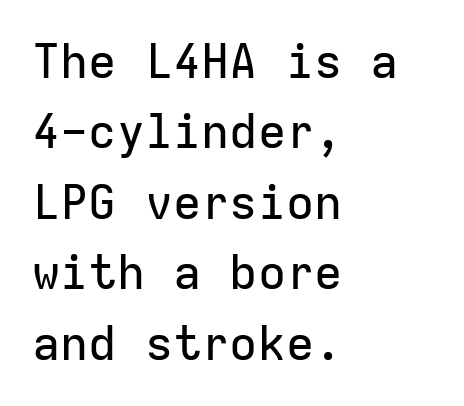
The passage shown has conventional tracking throughout. Honestly, there is no underline to notice here at all. Reading down the column, the eye jumps a familiar distance to each next line. Spacing verdict: monospaced, one width for all characters.
